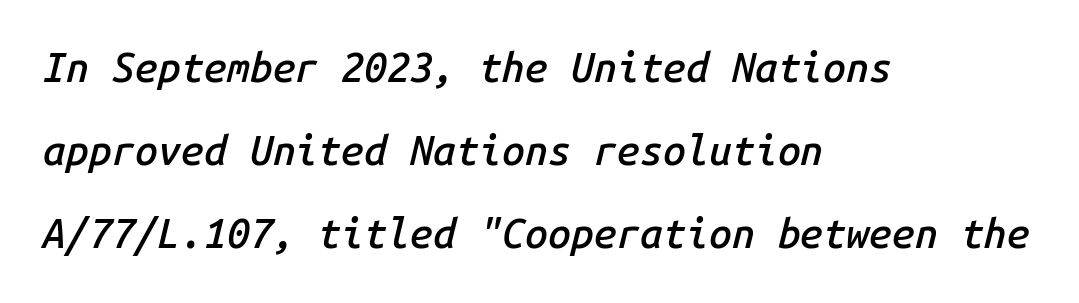
{"italic": "yes", "lean": "right", "slant_degrees": 14, "bold": "semi", "weight": "semibold", "width": "normal", "stroke_contrast": "low", "x_height": "medium", "monospaced": "yes", "underline": "no", "align": "left", "line_spacing": "loose", "line_spacing_ratio": 2.03, "letter_spacing": "normal", "letter_spacing_em": 0.0, "glyph_px": 41}
